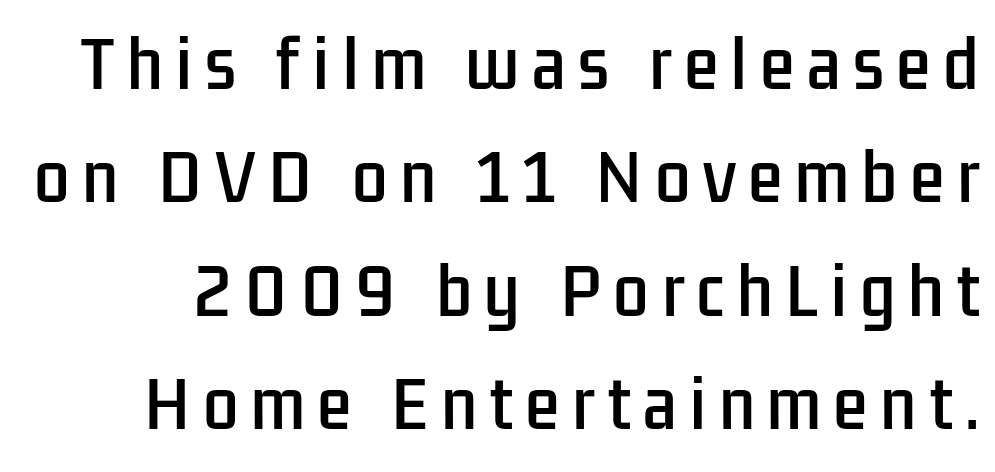
{"serif": "no", "italic": "no", "width": "condensed", "stroke_contrast": "low", "x_height": "medium", "monospaced": "no", "underline": "no", "line_spacing_ratio": 1.8, "letter_spacing": "wide", "letter_spacing_em": 0.2, "glyph_px": 63}
